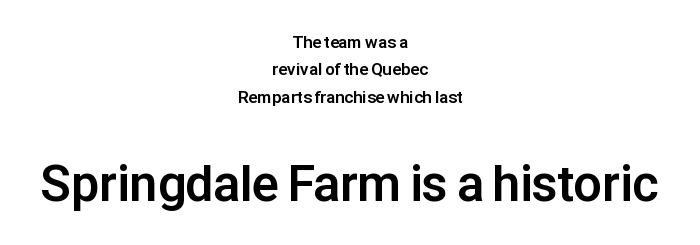
The image shows 50 px bold sans-serif type, upright; set centered, normal line spacing (1.61x), normal letter spacing, not underlined; the second (bottom) block is 2.94x larger; low stroke contrast and a medium x-height.
